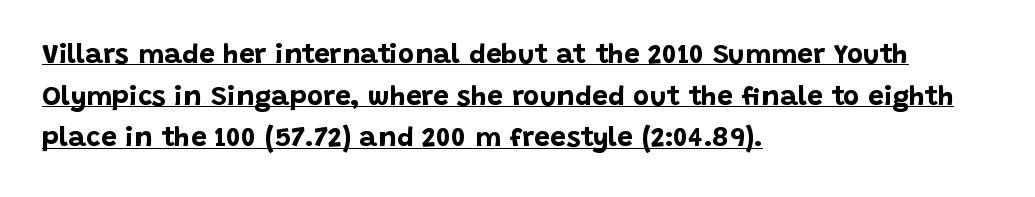
Q: Is the text bold? A: Yes.
Q: Is the text italic (slanted)? A: No, it is upright.
Q: Is the typeface a serif or a sans-serif typeface? A: Sans-serif.
Q: Is the text underlined? A: Yes.
Q: How is the paragraph aligned? A: Left-aligned.
Q: Is the spacing between letters normal or unusually wide? A: Normal.
Q: Is the spacing between lines tight, normal or loose? A: Normal.
Q: Width (condensed, normal, or wide)? A: Normal.
Q: Stroke contrast? A: Low.
Q: x-height? A: Large.
Q: Monospaced? A: No.
